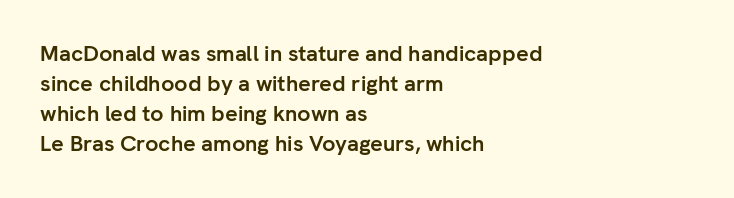
Q: Is the text bold? A: Yes.
Q: Is the text italic (slanted)? A: No, it is upright.
Q: Is the text underlined? A: No.
Q: How is the paragraph aligned? A: Left-aligned.
Q: Is the spacing between letters normal or unusually wide? A: Normal.
Q: Is the spacing between lines tight, normal or loose? A: Normal.
